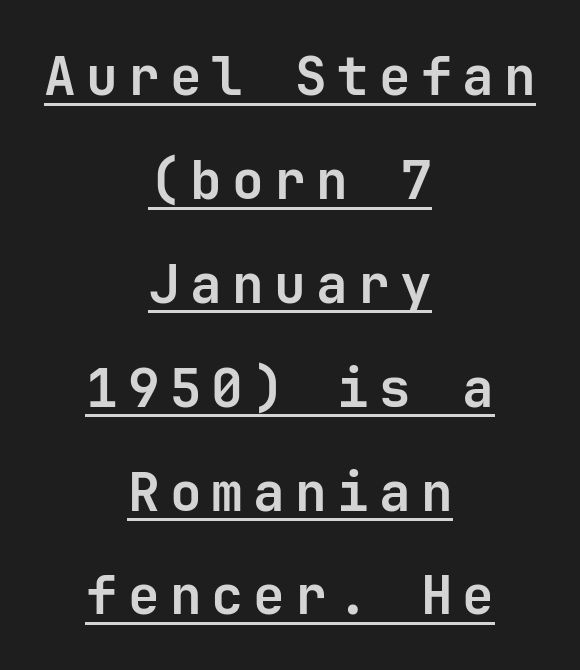
Q: Is the text bold? A: Yes.
Q: Is the text italic (slanted)? A: No, it is upright.
Q: Is the typeface a serif or a sans-serif typeface? A: Sans-serif.
Q: Is the text underlined? A: Yes.
Q: How is the paragraph aligned? A: Centered.
Q: Is the spacing between lines tight, normal or loose? A: Loose.
Q: Width (condensed, normal, or wide)? A: Normal.
Q: Stroke contrast? A: Low.
Q: x-height? A: Medium.
